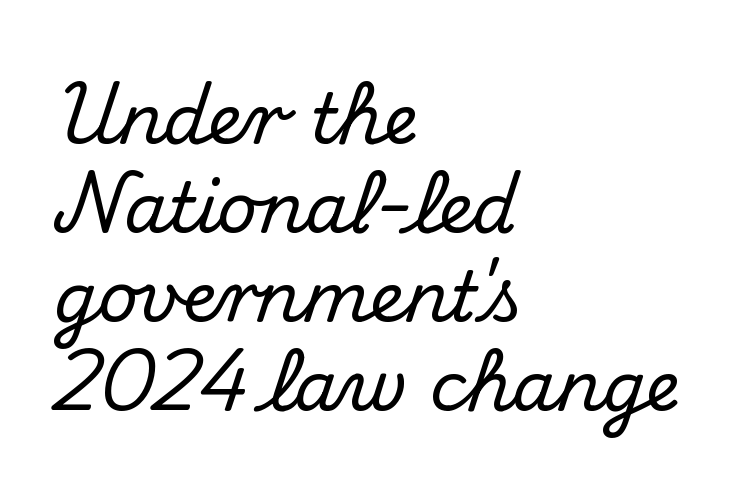
This sample uses plain, unmodified letter spacing. You can tell from the footed stems that serif type was used. The space between consecutive lines is moderate. Alignment: flush left. The strip under each line holds only bare page.
